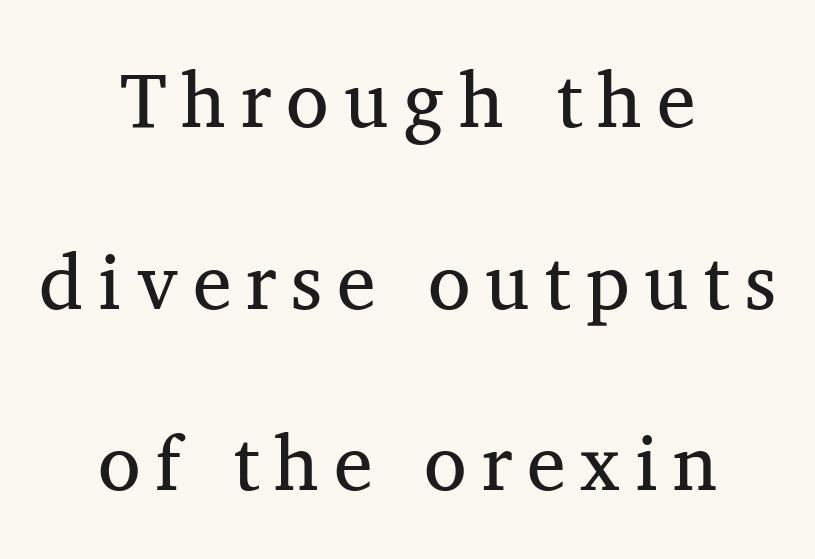
{"serif": "yes", "italic": "no", "bold": "no", "weight": "regular", "width": "normal", "stroke_contrast": "medium", "x_height": "medium", "monospaced": "no", "underline": "no", "align": "center", "line_spacing": "loose", "line_spacing_ratio": 2.33, "glyph_px": 78}
